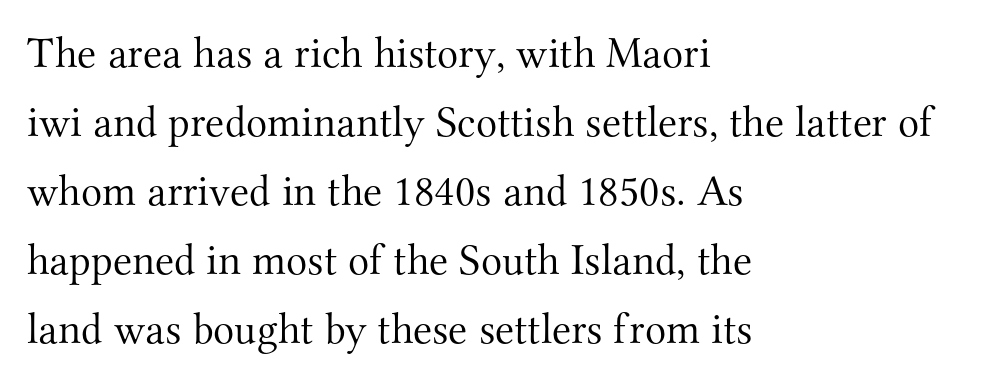
Q: Is the text bold? A: No.
Q: Is the text italic (slanted)? A: No, it is upright.
Q: Is the typeface a serif or a sans-serif typeface? A: Serif.
Q: Is the text underlined? A: No.
Q: How is the paragraph aligned? A: Left-aligned.
Q: Is the spacing between letters normal or unusually wide? A: Normal.
Q: Is the spacing between lines tight, normal or loose? A: Normal.
Q: Width (condensed, normal, or wide)? A: Normal.
Q: Stroke contrast? A: Medium.
Q: x-height? A: Small.
Q: Monospaced? A: No.
